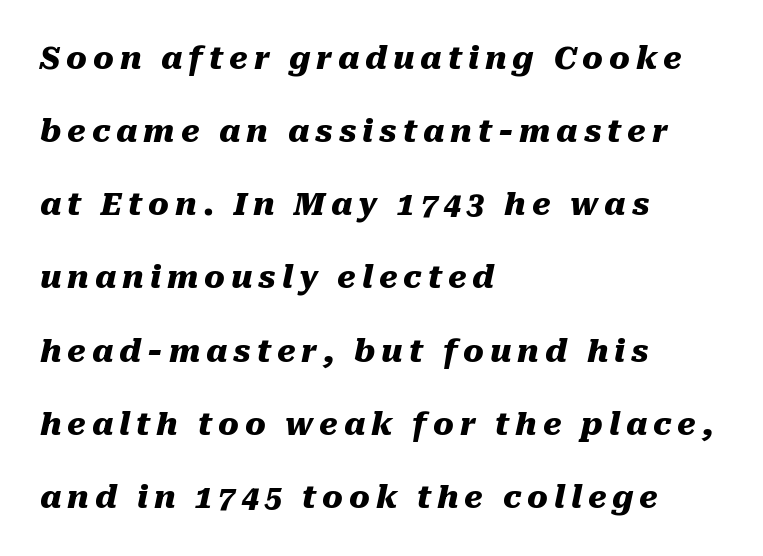
The image shows 31 px heavy type, italic (leaning right); set left-aligned, loose line spacing (2.36x), not underlined; medium stroke contrast and a medium x-height.
